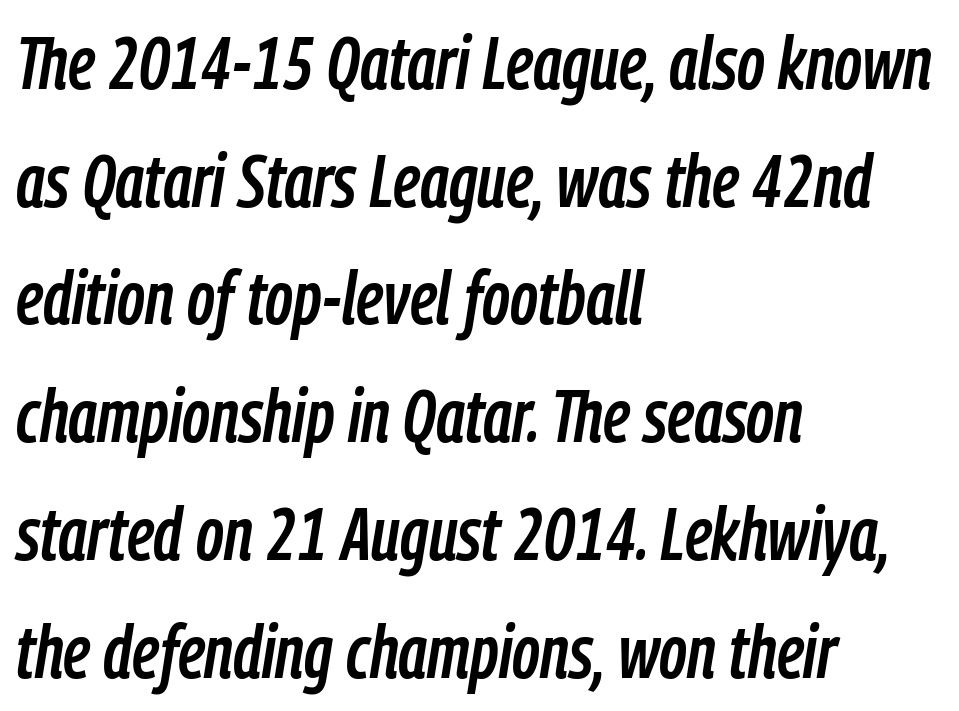
{"italic": "yes", "lean": "right", "slant_degrees": 9, "width": "condensed", "stroke_contrast": "low", "x_height": "medium", "monospaced": "no", "underline": "no", "align": "left", "line_spacing": "normal", "line_spacing_ratio": 1.57, "letter_spacing": "normal", "letter_spacing_em": 0.0, "glyph_px": 75}
